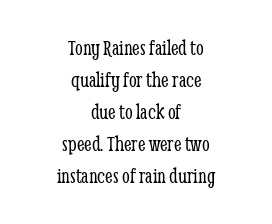
The strip under each line holds only bare page. Horizontal bands of white between lines are of average thickness. Weight class: somewhere from thin through regular. Quick note: not italic, upright. The paragraph shown floats in the horizontal middle. You could call the tracking neutral — neither tight nor loose.
